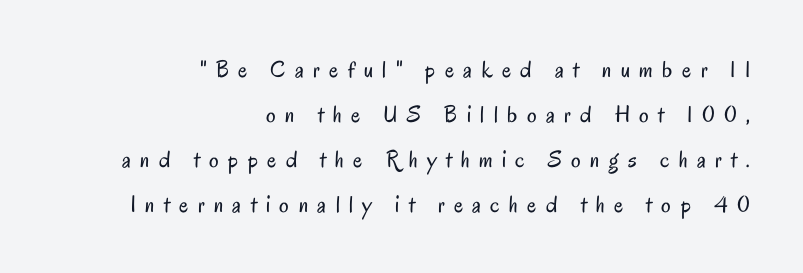
{"italic": "no", "bold": "no", "underline": "no", "align": "right", "line_spacing_ratio": 1.87, "letter_spacing": "wide", "letter_spacing_em": 0.39, "glyph_px": 24}
